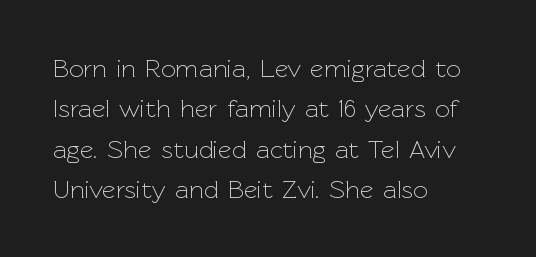
The image shows 26 px text type, upright; set left-aligned, normal line spacing (1.55x), normal letter spacing, not underlined.
